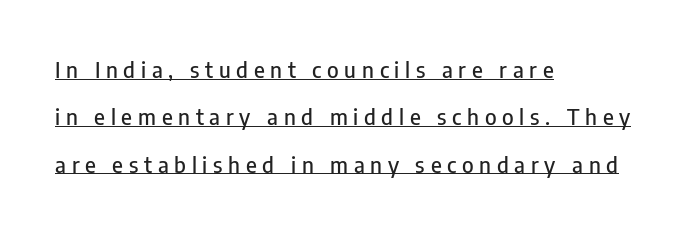
{"italic": "no", "underline": "yes", "align": "left", "line_spacing": "loose", "line_spacing_ratio": 2.15, "letter_spacing": "wide", "letter_spacing_em": 0.26, "glyph_px": 22}
